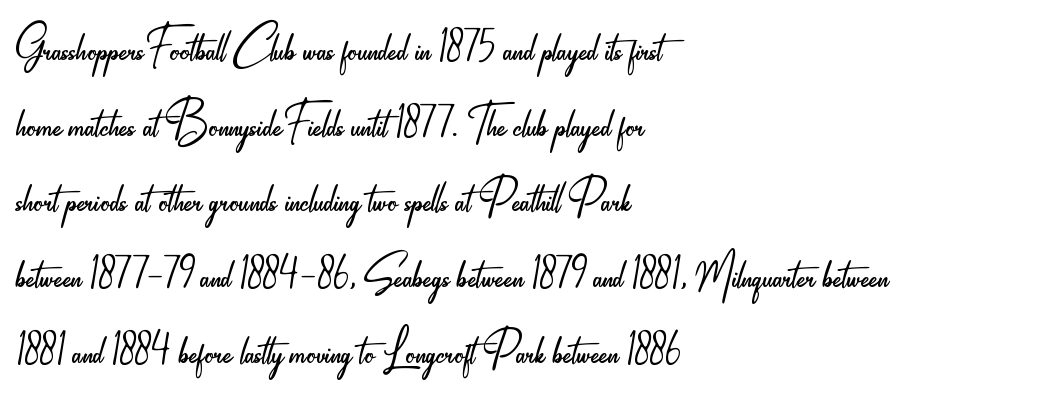
The image shows 61 px light, condensed sans-serif type; set left-aligned, line spacing 1.24x, normal letter spacing, not underlined; low stroke contrast and a small x-height.
